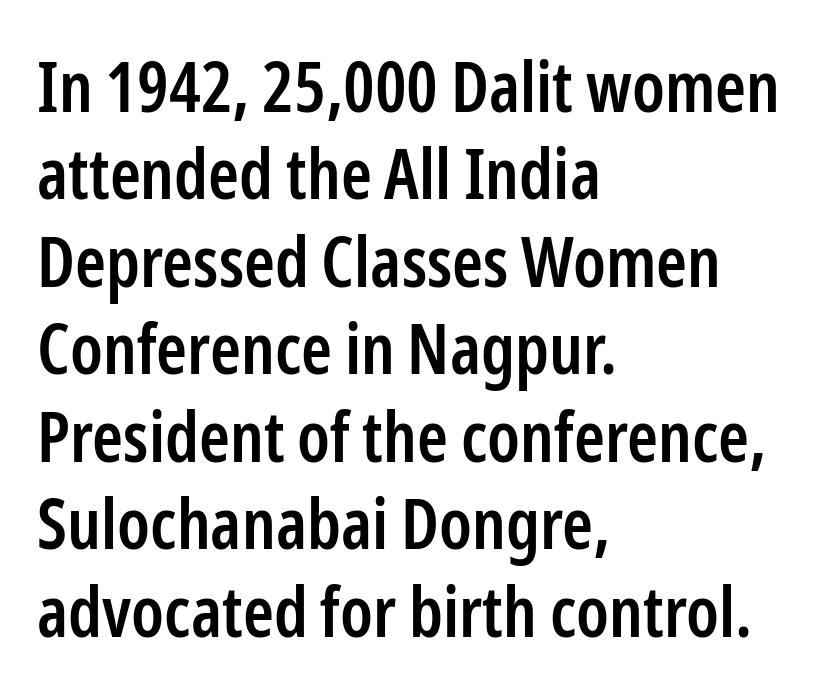
{"serif": "no", "italic": "no", "bold": "semi", "weight": "semibold", "width": "condensed", "stroke_contrast": "low", "x_height": "medium", "monospaced": "no", "underline": "no", "align": "left", "line_spacing": "normal", "line_spacing_ratio": 1.25, "letter_spacing": "normal", "letter_spacing_em": 0.0, "glyph_px": 70}
